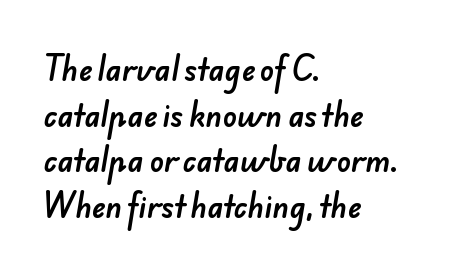
{"serif": "no", "width": "normal", "stroke_contrast": "low", "x_height": "small", "monospaced": "no", "underline": "no", "align": "left", "line_spacing": "normal", "line_spacing_ratio": 1.57, "letter_spacing": "normal", "letter_spacing_em": 0.0, "glyph_px": 29}
